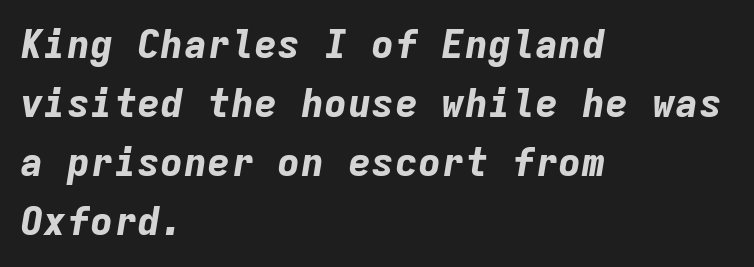
The image shows 39 px bold type, italic (leaning right), monospaced; set left-aligned, normal line spacing (1.51x), normal letter spacing, not underlined; low stroke contrast and a medium x-height.
